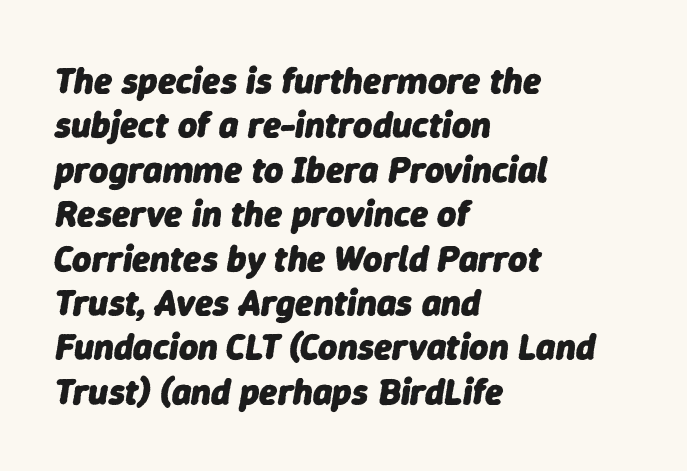
Q: Is the text bold? A: Yes.
Q: Is the text italic (slanted)? A: Yes, it leans right by about 9 degrees.
Q: Is the text underlined? A: No.
Q: How is the paragraph aligned? A: Left-aligned.
Q: Is the spacing between letters normal or unusually wide? A: Normal.
Q: Width (condensed, normal, or wide)? A: Normal.
Q: Stroke contrast? A: Low.
Q: x-height? A: Medium.
Q: Monospaced? A: No.
